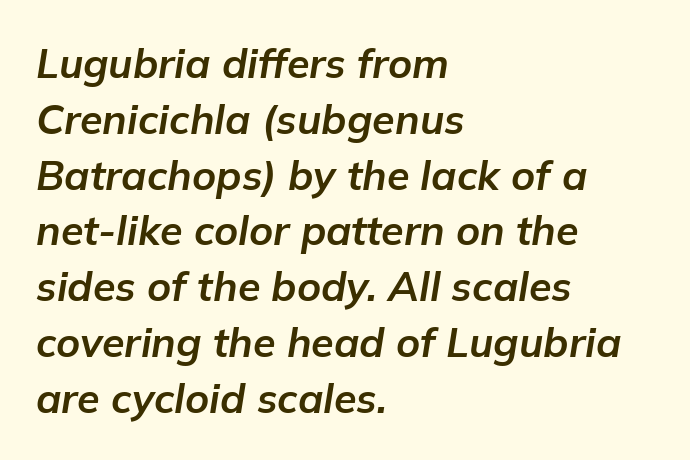
Q: Is the text bold? A: Yes.
Q: Is the text italic (slanted)? A: Yes, it leans right by about 9 degrees.
Q: Is the text underlined? A: No.
Q: How is the paragraph aligned? A: Left-aligned.
Q: Is the spacing between letters normal or unusually wide? A: Normal.
Q: Is the spacing between lines tight, normal or loose? A: Normal.
Q: Width (condensed, normal, or wide)? A: Normal.
Q: Stroke contrast? A: Low.
Q: x-height? A: Medium.
Q: Monospaced? A: No.
